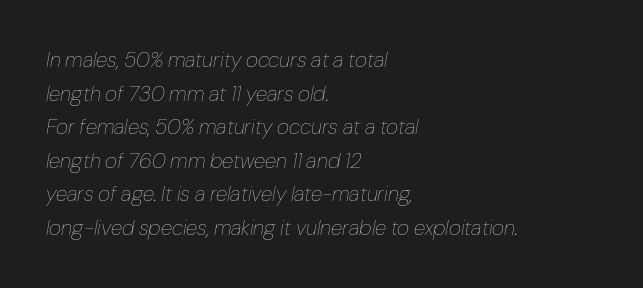
The image shows 21 px text type, italic (leaning right); set left-aligned, normal line spacing (1.6x), normal letter spacing, not underlined.
